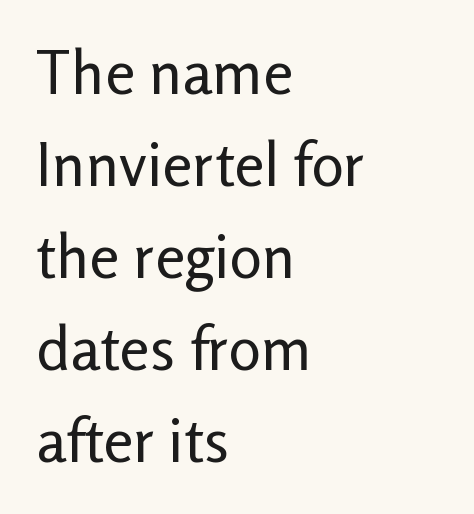
{"serif": "no", "italic": "no", "bold": "no", "weight": "regular", "width": "normal", "stroke_contrast": "low", "x_height": "medium", "monospaced": "no", "underline": "no", "align": "left", "line_spacing": "normal", "line_spacing_ratio": 1.51, "letter_spacing": "normal", "letter_spacing_em": 0.0, "glyph_px": 61}
